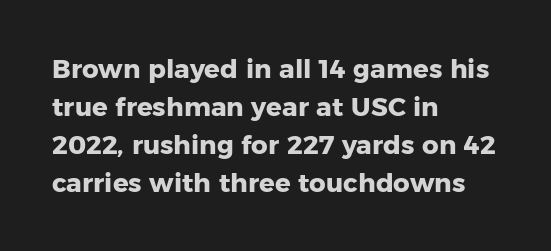
The image shows 26 px bold type, upright; set left-aligned, normal line spacing (1.46x), normal letter spacing, not underlined.
